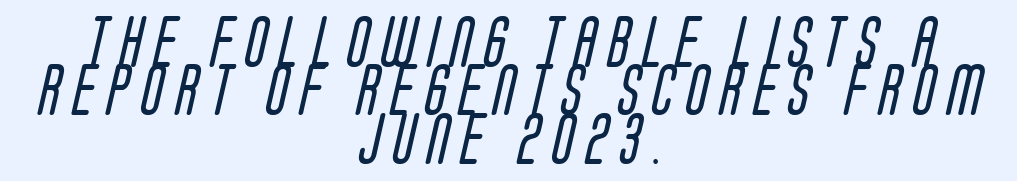
Q: Is the text bold? A: No.
Q: Is the typeface a serif or a sans-serif typeface? A: Sans-serif.
Q: Is the text underlined? A: No.
Q: How is the paragraph aligned? A: Centered.
Q: Is the spacing between letters normal or unusually wide? A: Unusually wide.
Q: Is the spacing between lines tight, normal or loose? A: Tight.
Q: Width (condensed, normal, or wide)? A: Condensed.
Q: Stroke contrast? A: Low.
Q: x-height? A: Large.
Q: Monospaced? A: No.
